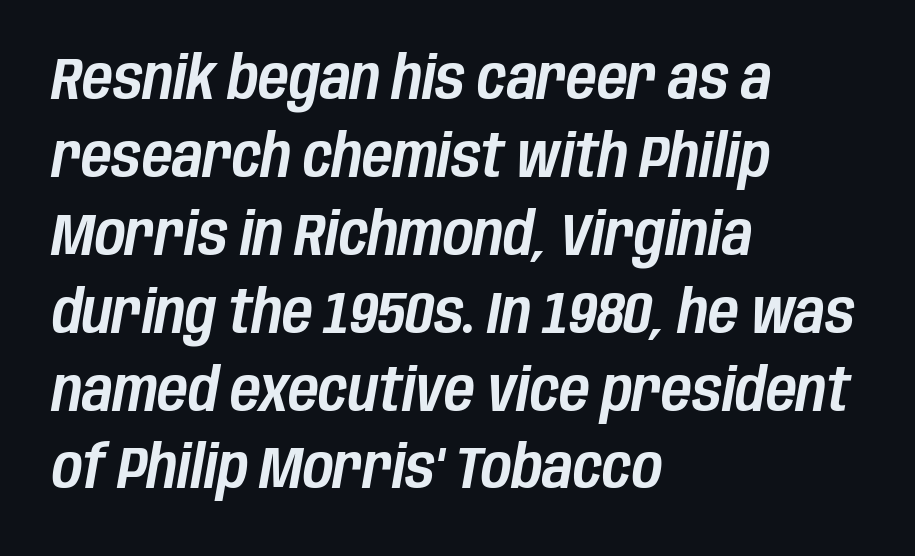
Q: Is the text italic (slanted)? A: Yes, it leans right by about 10 degrees.
Q: Is the text underlined? A: No.
Q: How is the paragraph aligned? A: Left-aligned.
Q: Is the spacing between letters normal or unusually wide? A: Normal.
Q: Is the spacing between lines tight, normal or loose? A: Normal.
Q: Width (condensed, normal, or wide)? A: Condensed.
Q: Stroke contrast? A: Low.
Q: x-height? A: Large.
Q: Monospaced? A: No.
